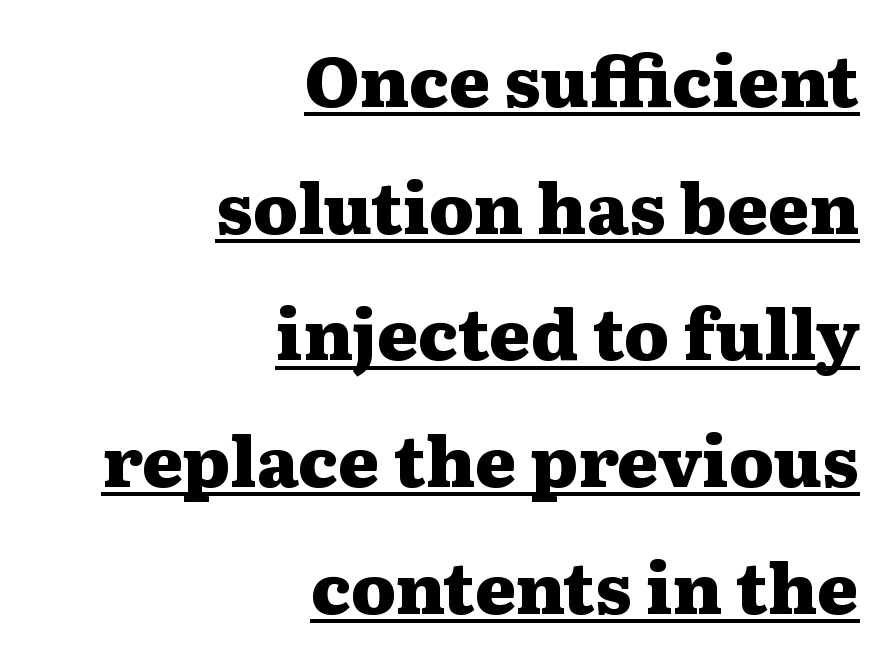
The image shows 70 px heavy, wide serif type, upright; set right-aligned, line spacing 1.81x, normal letter spacing, underlined; medium stroke contrast and a medium x-height.
